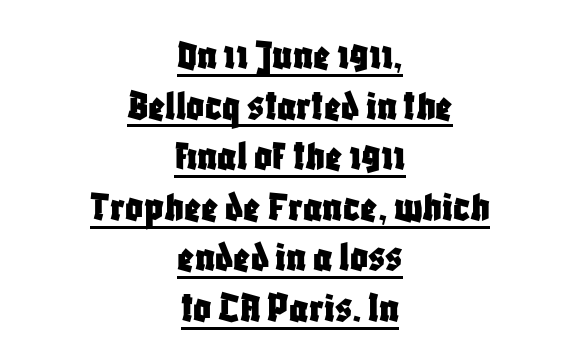
{"serif": "no", "italic": "no", "width": "condensed", "stroke_contrast": "low", "x_height": "large", "monospaced": "no", "underline": "yes", "align": "center", "line_spacing": "tight", "line_spacing_ratio": 1.15, "letter_spacing": "normal", "letter_spacing_em": 0.0, "glyph_px": 44}
